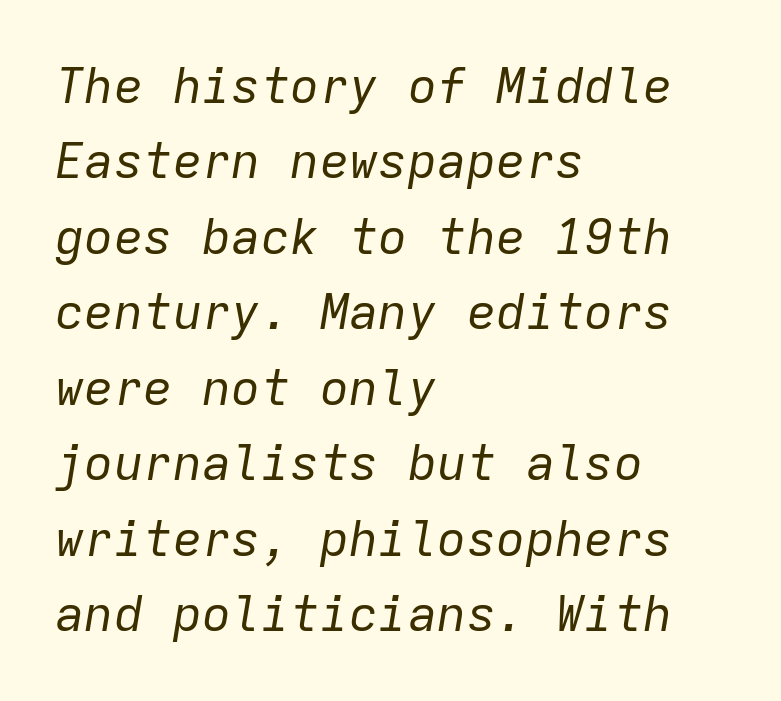
{"italic": "yes", "lean": "right", "slant_degrees": 9, "bold": "no", "weight": "regular", "width": "normal", "stroke_contrast": "low", "x_height": "medium", "monospaced": "yes", "underline": "no", "align": "left", "line_spacing": "normal", "line_spacing_ratio": 1.54, "letter_spacing": "normal", "letter_spacing_em": 0.0, "glyph_px": 49}
